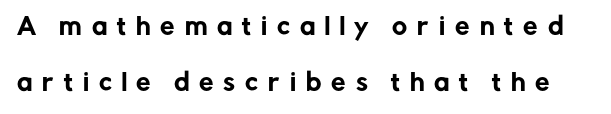
{"italic": "no", "underline": "no", "line_spacing": "loose", "line_spacing_ratio": 2.42, "letter_spacing": "wide", "letter_spacing_em": 0.43, "glyph_px": 23}
